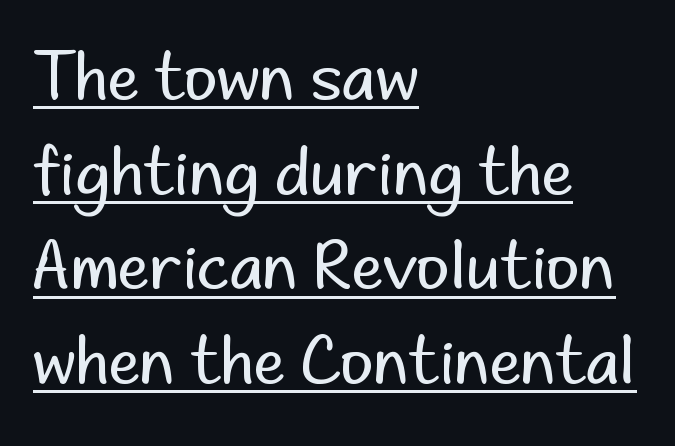
{"serif": "no", "italic": "no", "bold": "no", "weight": "regular", "width": "normal", "stroke_contrast": "low", "x_height": "small", "monospaced": "no", "underline": "yes", "align": "left", "line_spacing": "normal", "line_spacing_ratio": 1.48, "letter_spacing": "normal", "letter_spacing_em": 0.0, "glyph_px": 64}
